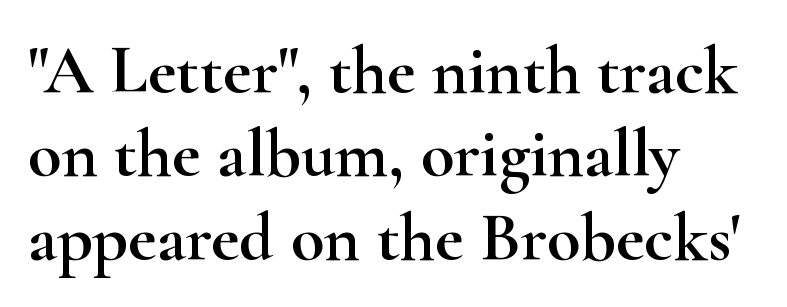
Q: Is the text italic (slanted)? A: No, it is upright.
Q: Is the typeface a serif or a sans-serif typeface? A: Serif.
Q: Is the text underlined? A: No.
Q: How is the paragraph aligned? A: Left-aligned.
Q: Is the spacing between letters normal or unusually wide? A: Normal.
Q: Width (condensed, normal, or wide)? A: Wide.
Q: Stroke contrast? A: High.
Q: x-height? A: Small.
Q: Monospaced? A: No.
